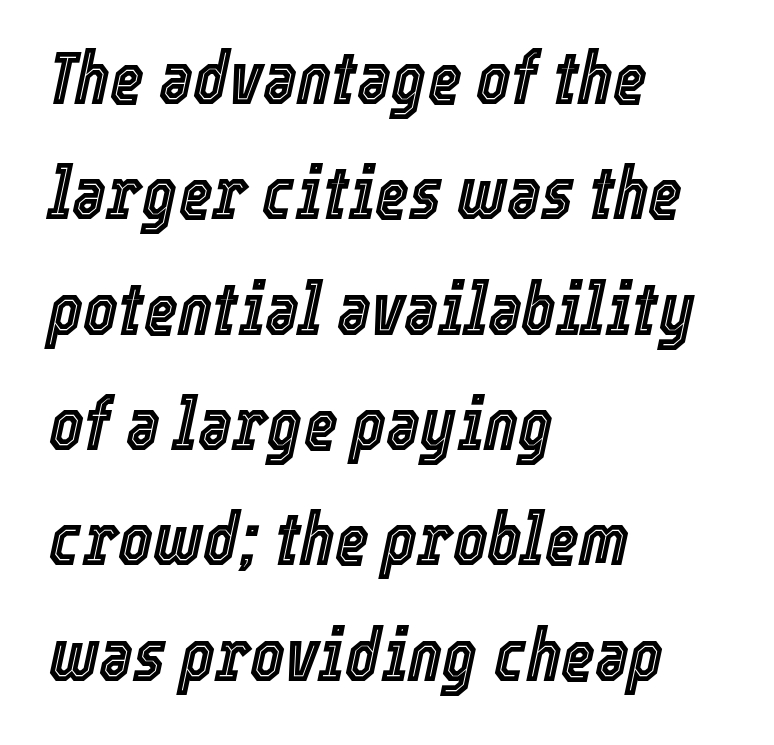
The image shows 73 px condensed type, italic (leaning right); set left-aligned, normal line spacing (1.58x), normal letter spacing, not underlined; a medium x-height.
